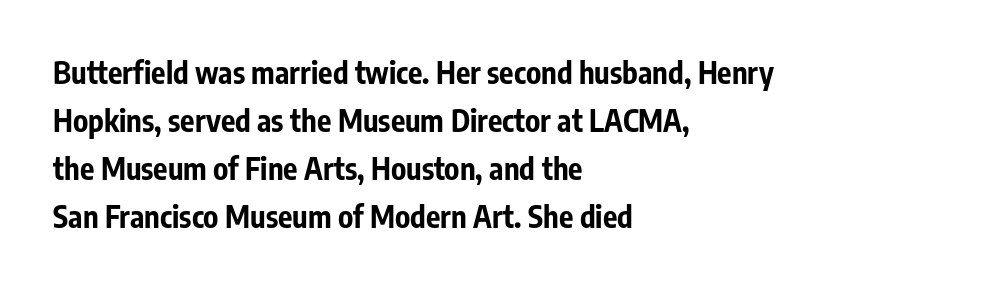
Q: Is the text bold? A: Yes.
Q: Is the text italic (slanted)? A: No, it is upright.
Q: Is the typeface a serif or a sans-serif typeface? A: Sans-serif.
Q: Is the text underlined? A: No.
Q: How is the paragraph aligned? A: Left-aligned.
Q: Is the spacing between letters normal or unusually wide? A: Normal.
Q: Is the spacing between lines tight, normal or loose? A: Normal.
Q: Width (condensed, normal, or wide)? A: Condensed.
Q: Stroke contrast? A: Low.
Q: x-height? A: Medium.
Q: Monospaced? A: No.
